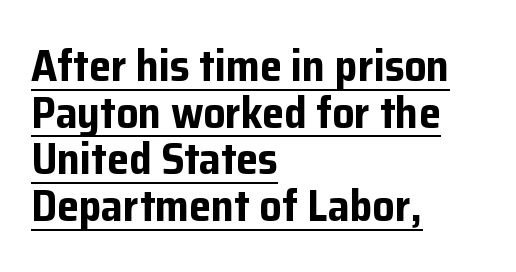
The image shows 44 px bold sans-serif type, upright; set left-aligned, tight line spacing (1.06x), normal letter spacing, underlined; low stroke contrast and a medium x-height.
